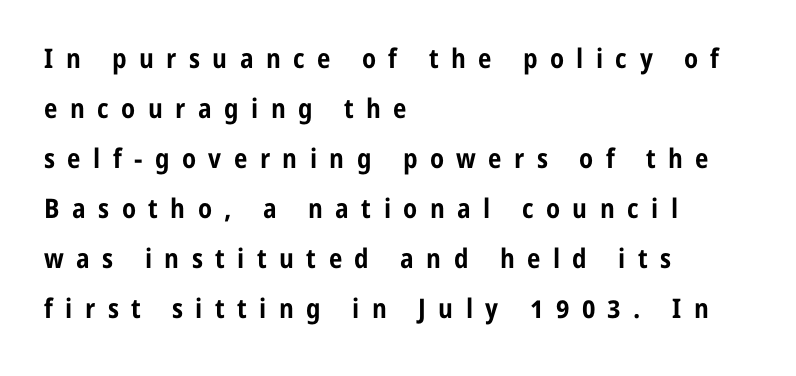
The tracking jumps out immediately: characters are airy and widely separated. The strokes are fattened all the way to bold. Rendered with straight, roman letterforms. Descenders are the only things crossing below the line. Reading down the block, your eye returns to a fixed left position each line.
